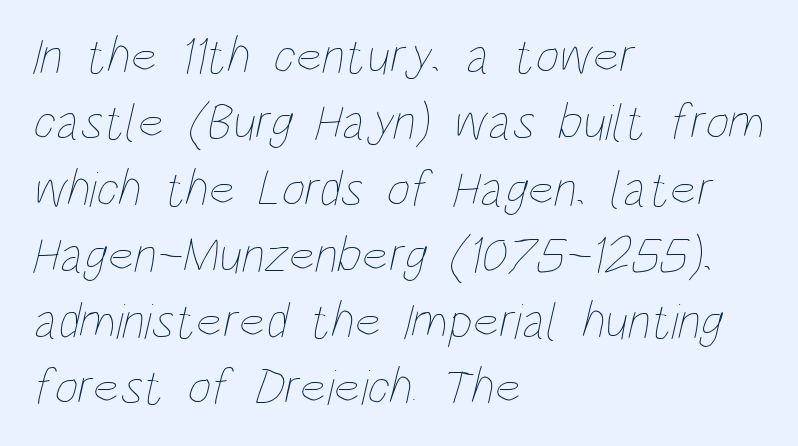
These lines are set flush left with a ragged right edge. Honestly, there is no underline to notice here at all. Here the designer chose a conventional face with non-uniform glyph widths. The letters sit at their default tracking, neither squeezed nor spread.
